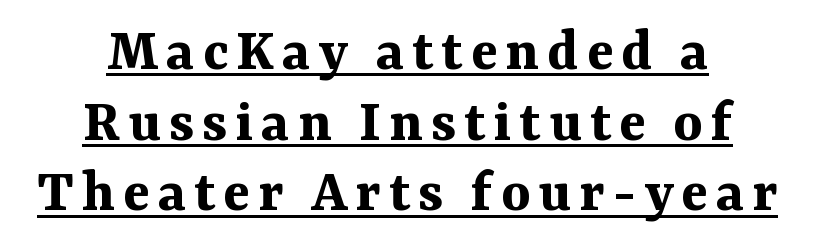
Q: Is the text bold? A: Yes.
Q: Is the text italic (slanted)? A: No, it is upright.
Q: Is the typeface a serif or a sans-serif typeface? A: Serif.
Q: Is the text underlined? A: Yes.
Q: How is the paragraph aligned? A: Centered.
Q: Is the spacing between lines tight, normal or loose? A: Tight.
Q: Width (condensed, normal, or wide)? A: Normal.
Q: Stroke contrast? A: Medium.
Q: x-height? A: Medium.
Q: Monospaced? A: No.
